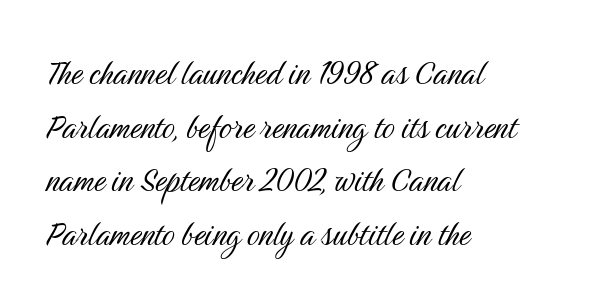
Q: Is the text bold? A: No.
Q: Is the text italic (slanted)? A: Yes.
Q: Is the typeface a serif or a sans-serif typeface? A: Sans-serif.
Q: Is the text underlined? A: No.
Q: How is the paragraph aligned? A: Left-aligned.
Q: Is the spacing between letters normal or unusually wide? A: Normal.
Q: Is the spacing between lines tight, normal or loose? A: Normal.
Q: Width (condensed, normal, or wide)? A: Condensed.
Q: Stroke contrast? A: Medium.
Q: x-height? A: Medium.
Q: Monospaced? A: No.
